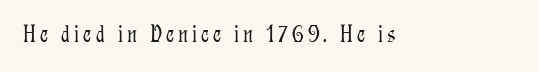
{"italic": "no", "bold": "no", "underline": "no", "glyph_px": 25}
